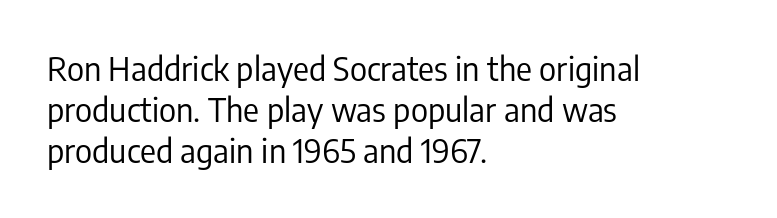
Q: Is the text bold? A: No.
Q: Is the text italic (slanted)? A: No, it is upright.
Q: Is the typeface a serif or a sans-serif typeface? A: Sans-serif.
Q: Is the text underlined? A: No.
Q: How is the paragraph aligned? A: Left-aligned.
Q: Is the spacing between letters normal or unusually wide? A: Normal.
Q: Width (condensed, normal, or wide)? A: Condensed.
Q: Stroke contrast? A: Low.
Q: x-height? A: Medium.
Q: Monospaced? A: No.
